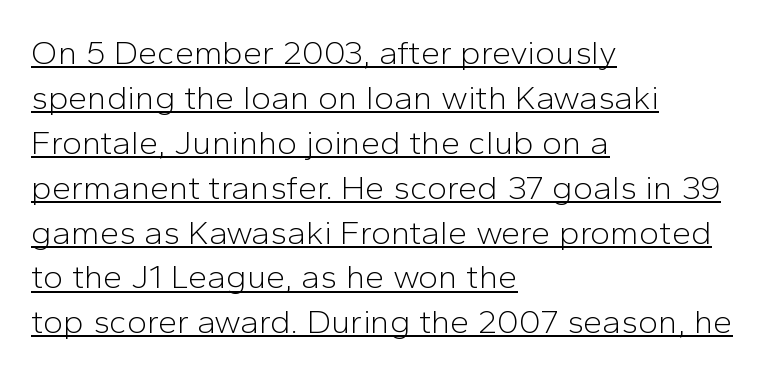
Q: Is the text bold? A: No.
Q: Is the text italic (slanted)? A: No, it is upright.
Q: Is the typeface a serif or a sans-serif typeface? A: Sans-serif.
Q: Is the text underlined? A: Yes.
Q: How is the paragraph aligned? A: Left-aligned.
Q: Is the spacing between letters normal or unusually wide? A: Normal.
Q: Is the spacing between lines tight, normal or loose? A: Normal.
Q: Width (condensed, normal, or wide)? A: Normal.
Q: Stroke contrast? A: Low.
Q: x-height? A: Medium.
Q: Monospaced? A: No.
